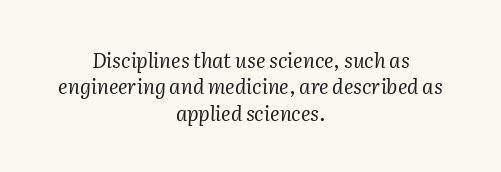
The letters sit at their default tracking, neither squeezed nor spread. Horizontally, the lines are justified to the midpoint only. Weight: in the light-to-regular range. The zone under the glyphs is completely vacant. The glyphs look as if they've been sheared to an angle. Leading matches the norm, producing a regular column.
